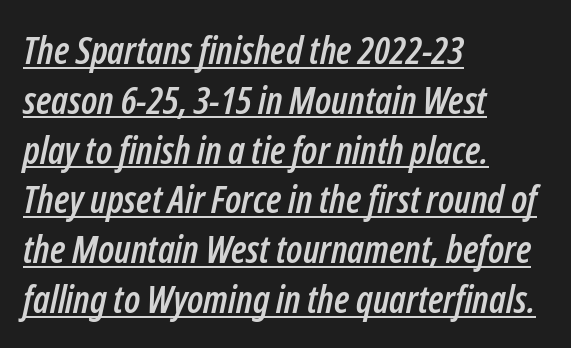
Q: Is the text italic (slanted)? A: Yes, it leans right by about 12 degrees.
Q: Is the text underlined? A: Yes.
Q: How is the paragraph aligned? A: Left-aligned.
Q: Is the spacing between letters normal or unusually wide? A: Normal.
Q: Is the spacing between lines tight, normal or loose? A: Normal.
Q: Width (condensed, normal, or wide)? A: Condensed.
Q: Stroke contrast? A: Low.
Q: x-height? A: Medium.
Q: Monospaced? A: No.
